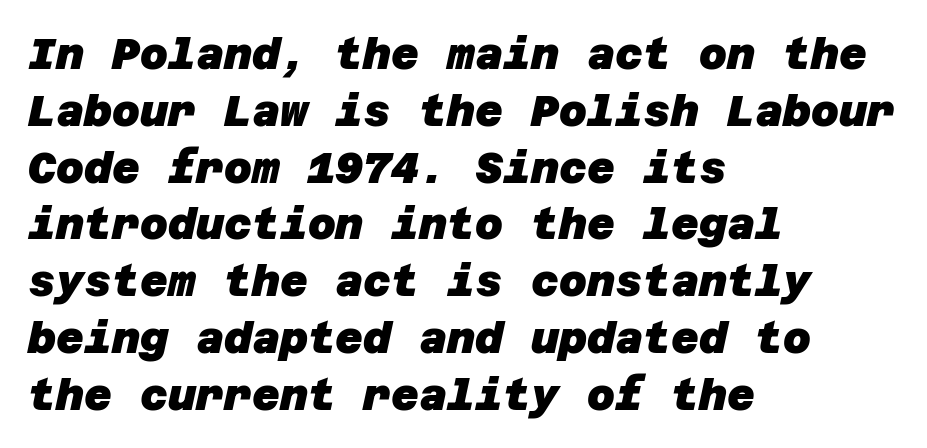
The image shows 43 px heavy sans-serif type; set left-aligned, normal line spacing (1.32x), normal letter spacing, not underlined; low stroke contrast and a large x-height.
